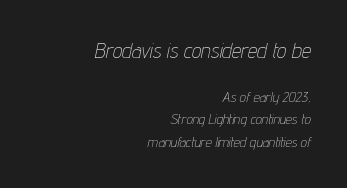
The composition opens big and finishes small. Honestly, the row spacing looks completely unremarkable. Observe the ordinary spacing: letters are neighbours, not strangers. Bare-footed words on every line. A student would call this right alignment; a typographer would say flush right, rag left. The font is comparable to plain body text, perhaps lighter.
